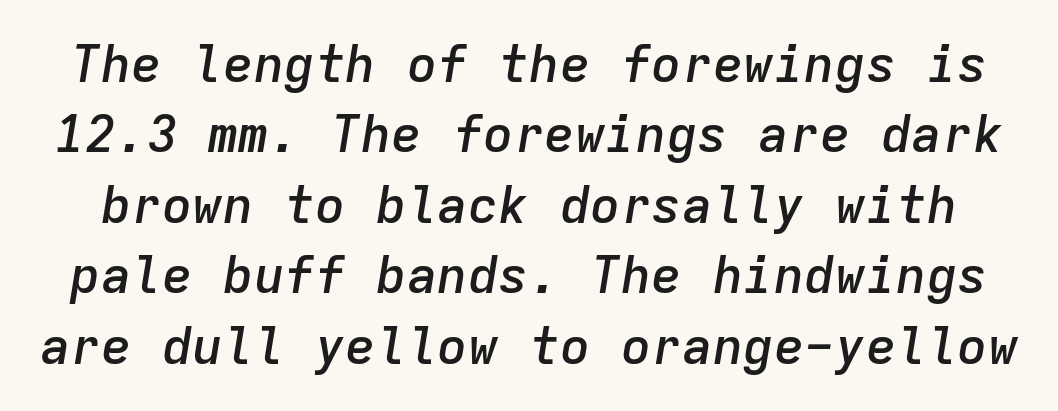
Q: Is the text bold? A: Semi-bold.
Q: Is the text italic (slanted)? A: Yes, it leans right by about 9 degrees.
Q: Is the text underlined? A: No.
Q: Is the spacing between letters normal or unusually wide? A: Normal.
Q: Is the spacing between lines tight, normal or loose? A: Normal.
Q: Width (condensed, normal, or wide)? A: Normal.
Q: Stroke contrast? A: Low.
Q: x-height? A: Medium.
Q: Monospaced? A: Yes.
